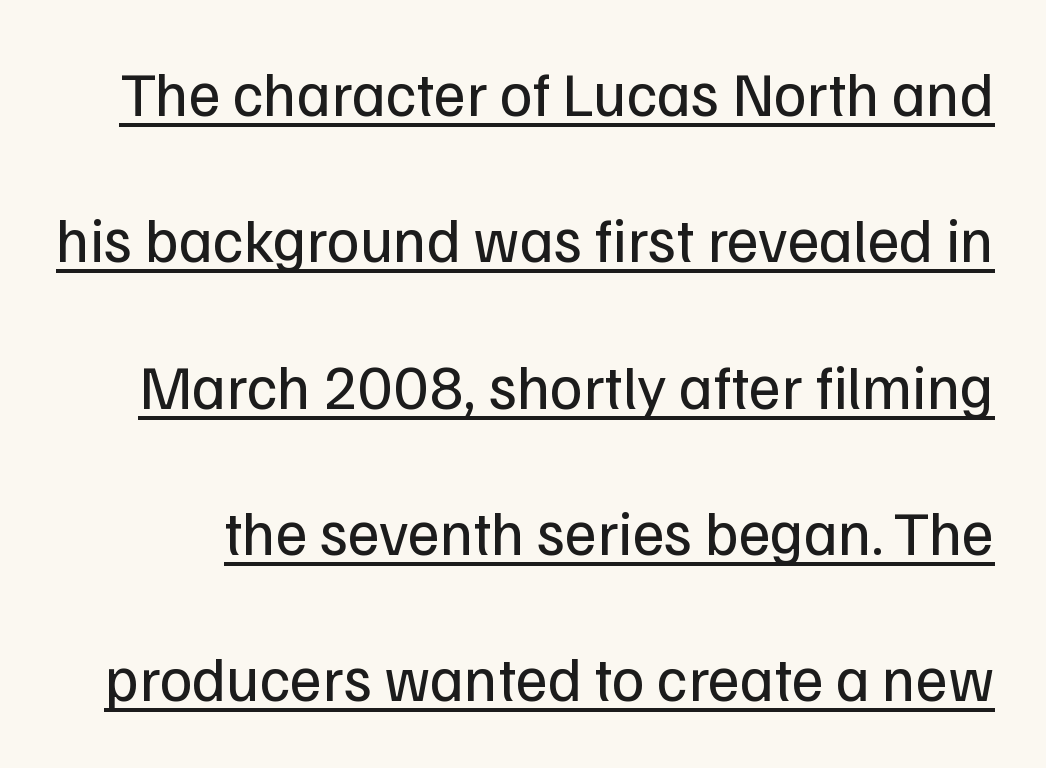
Weight: in the light-to-regular range. No extra tracking has been applied to these lines. The lines are spread far apart with generous leading. The passage shown is typed in a proportional face where columns would drift.
